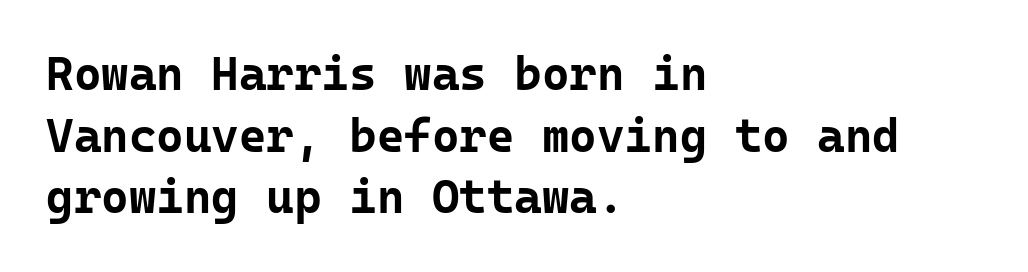
{"serif": "no", "italic": "no", "bold": "yes", "weight": "bold", "width": "normal", "stroke_contrast": "low", "x_height": "medium", "monospaced": "yes", "underline": "no", "align": "left", "line_spacing": "normal", "line_spacing_ratio": 1.31, "letter_spacing": "normal", "letter_spacing_em": 0.0, "glyph_px": 47}
